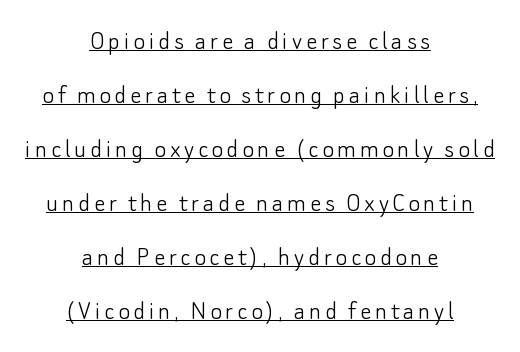
The image shows 28 px light sans-serif type, upright; set centered, loose line spacing (1.93x), underlined; low stroke contrast and a small x-height.
